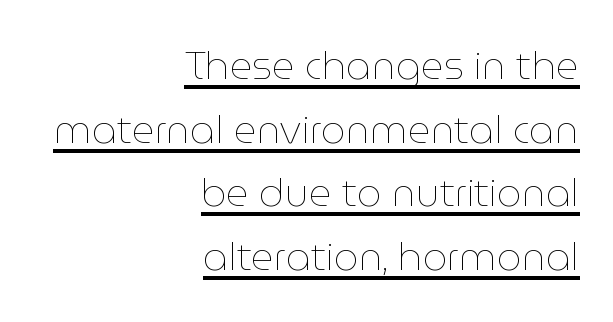
{"italic": "no", "bold": "no", "weight": "thin", "width": "normal", "stroke_contrast": "low", "x_height": "medium", "monospaced": "no", "underline": "yes", "align": "right", "line_spacing": "normal", "line_spacing_ratio": 1.63, "letter_spacing": "normal", "letter_spacing_em": 0.0, "glyph_px": 39}
